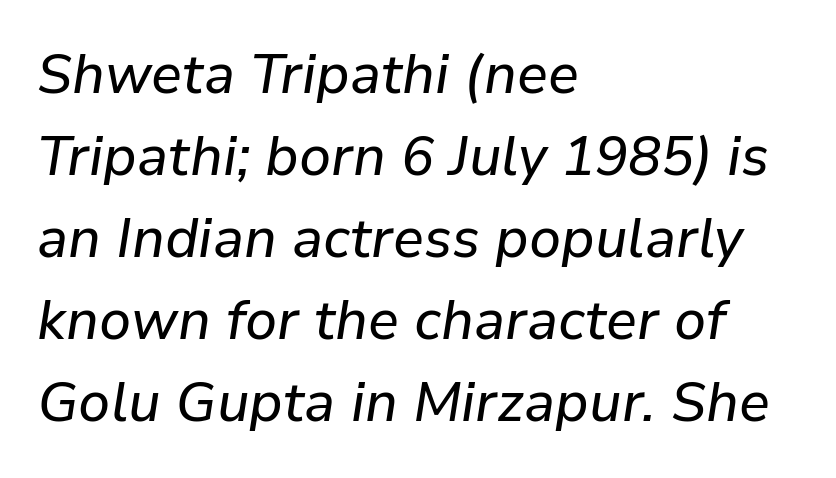
The image shows 55 px text type, italic (leaning right); set left-aligned, normal line spacing (1.49x), normal letter spacing, not underlined; low stroke contrast and a medium x-height.
